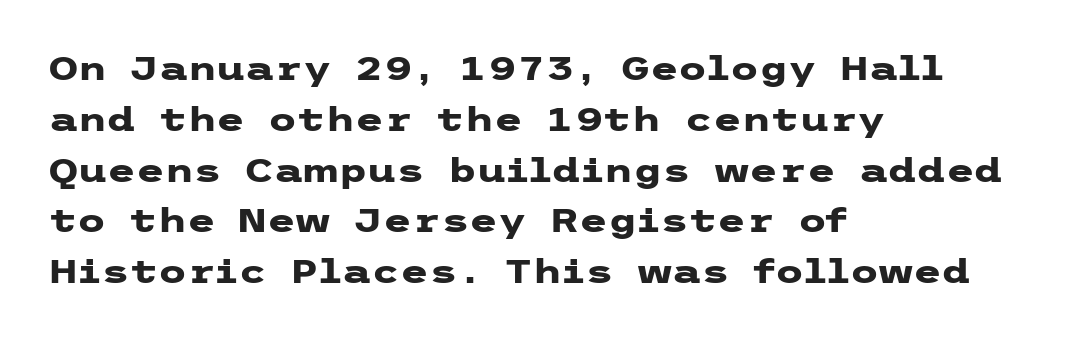
Q: Is the text bold? A: Yes.
Q: Is the text italic (slanted)? A: No, it is upright.
Q: Is the typeface a serif or a sans-serif typeface? A: Sans-serif.
Q: Is the text underlined? A: No.
Q: How is the paragraph aligned? A: Left-aligned.
Q: Is the spacing between letters normal or unusually wide? A: Normal.
Q: Is the spacing between lines tight, normal or loose? A: Normal.
Q: Width (condensed, normal, or wide)? A: Wide.
Q: Stroke contrast? A: Low.
Q: x-height? A: Medium.
